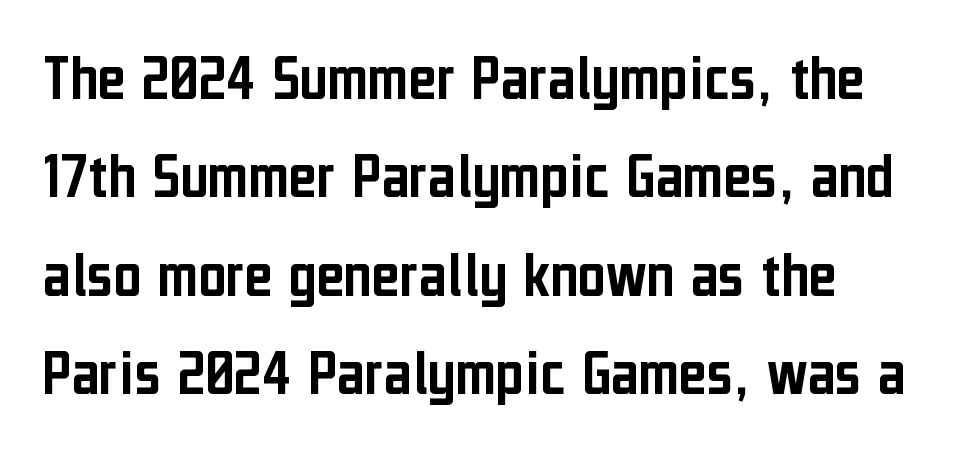
Descenders are the only things crossing below the line. Nobody touched the tracking dial on this one. Each new line begins a customary step beneath the previous one. You could not count columns in this text — the font is proportionally spaced.
